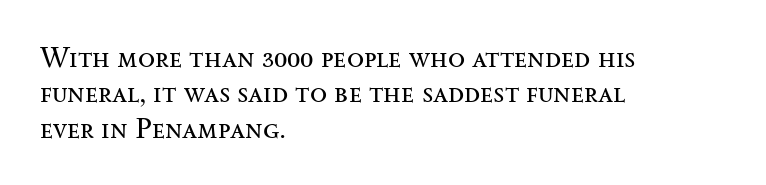
{"serif": "yes", "italic": "no", "bold": "no", "weight": "regular", "width": "wide", "stroke_contrast": "medium", "x_height": "small", "monospaced": "no", "underline": "no", "align": "left", "line_spacing": "normal", "line_spacing_ratio": 1.26, "letter_spacing": "normal", "letter_spacing_em": 0.0, "glyph_px": 28}
